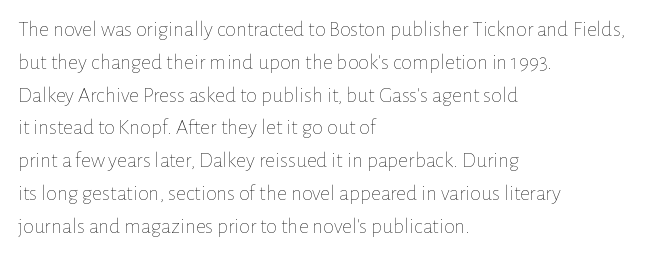
Descender tails drop into unmarked territory. Vertically, the passage feels balanced, rows spaced as you'd expect. The typesetter chose a ragged-right arrangement here. The typography opts for an upright posture over an oblique one. The rendering keeps characters at their native spacing. Stroke mass is kept to a normal reading level or below.
